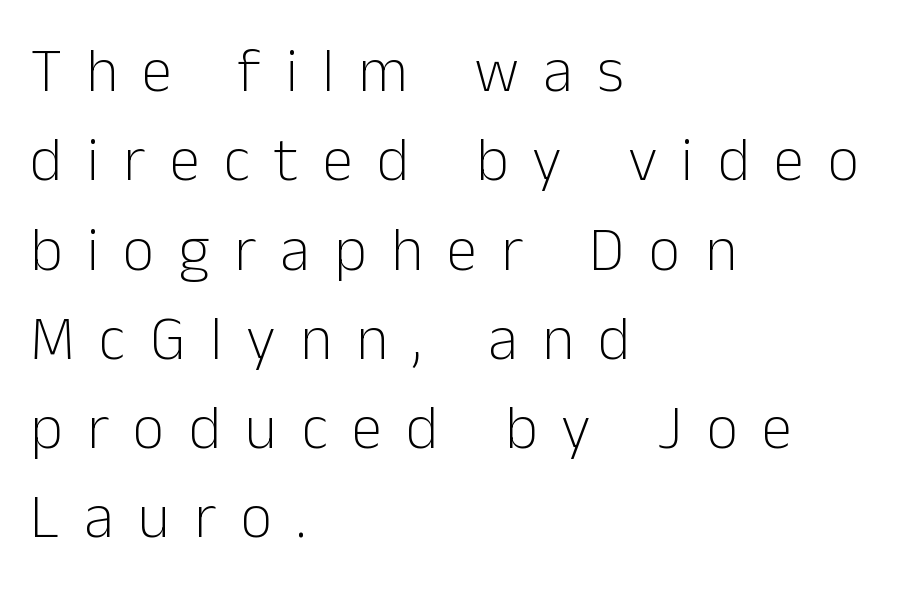
Q: Is the text bold? A: No.
Q: Is the text italic (slanted)? A: No, it is upright.
Q: Is the typeface a serif or a sans-serif typeface? A: Sans-serif.
Q: Is the text underlined? A: No.
Q: How is the paragraph aligned? A: Left-aligned.
Q: Is the spacing between letters normal or unusually wide? A: Unusually wide.
Q: Is the spacing between lines tight, normal or loose? A: Normal.
Q: Width (condensed, normal, or wide)? A: Normal.
Q: Stroke contrast? A: Low.
Q: x-height? A: Medium.
Q: Monospaced? A: No.
